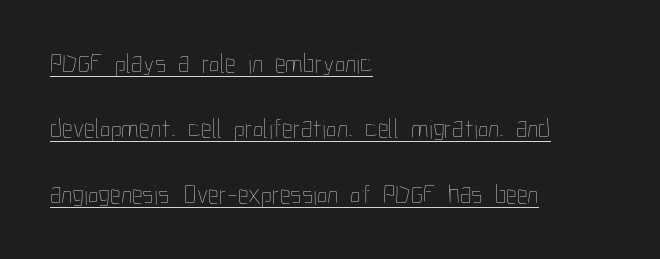
Q: Is the text bold? A: No.
Q: Is the text italic (slanted)? A: No, it is upright.
Q: Is the text underlined? A: Yes.
Q: How is the paragraph aligned? A: Left-aligned.
Q: Is the spacing between letters normal or unusually wide? A: Normal.
Q: Is the spacing between lines tight, normal or loose? A: Loose.
